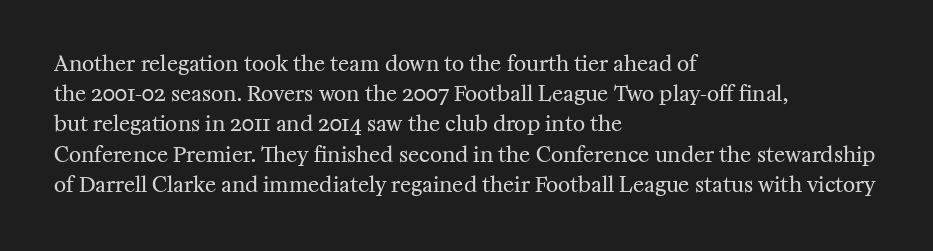
{"italic": "no", "bold": "no", "underline": "no", "align": "left", "line_spacing": "normal", "line_spacing_ratio": 1.44, "letter_spacing": "normal", "letter_spacing_em": 0.0, "glyph_px": 21}
